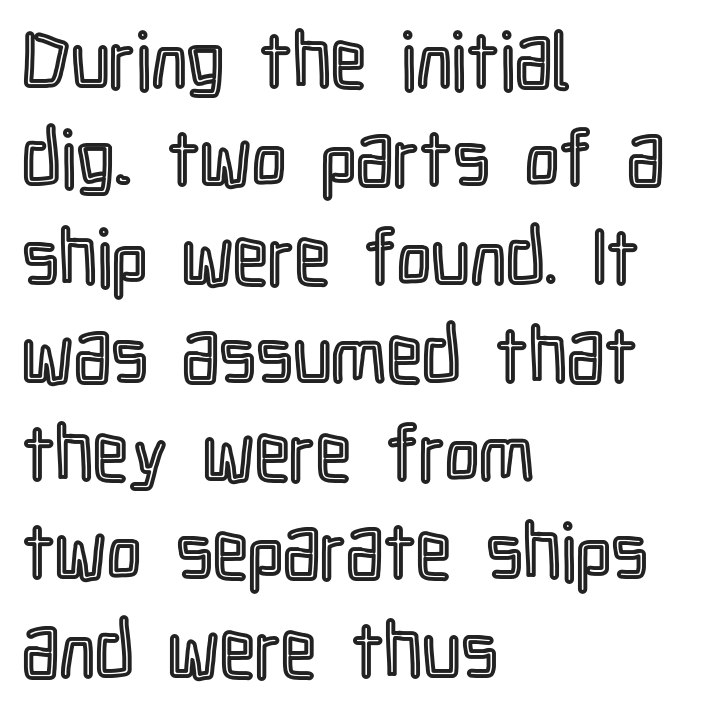
The image shows 78 px condensed type, upright; set left-aligned, normal line spacing (1.26x), normal letter spacing, not underlined; a medium x-height.
